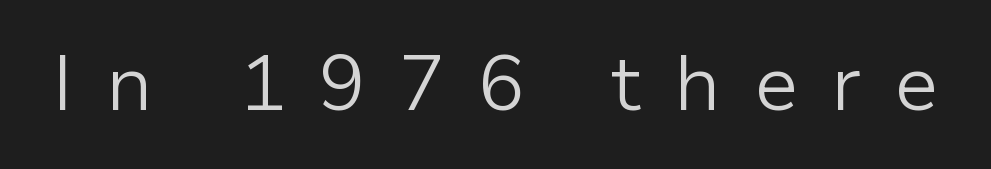
Heaviness? Minimal to ordinary, like unemphasized prose. Italic: no, the glyphs are upright roman. Characters follow at a spacing far wider than the type designer built in. The foot of each line stays bare and open. Proportional: the letters do not fall into vertical columns.
